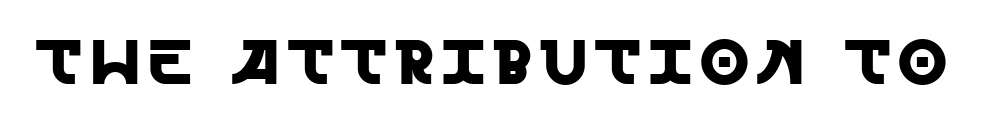
The image shows 63 px sans-serif type, upright; set not underlined; a large x-height.
